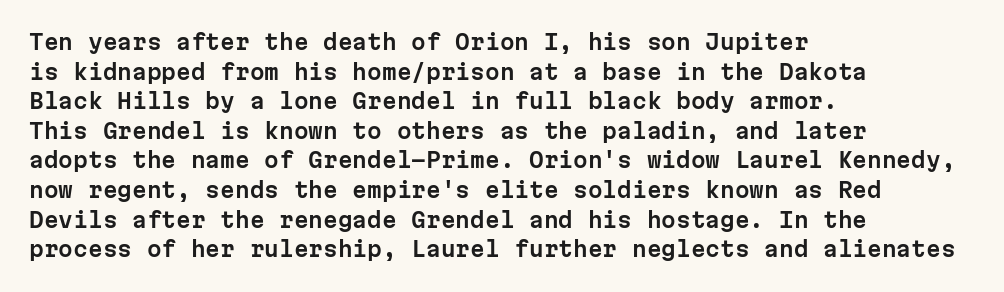
Q: Is the text italic (slanted)? A: No, it is upright.
Q: Is the text underlined? A: No.
Q: How is the paragraph aligned? A: Left-aligned.
Q: Is the spacing between letters normal or unusually wide? A: Normal.
Q: Is the spacing between lines tight, normal or loose? A: Normal.
